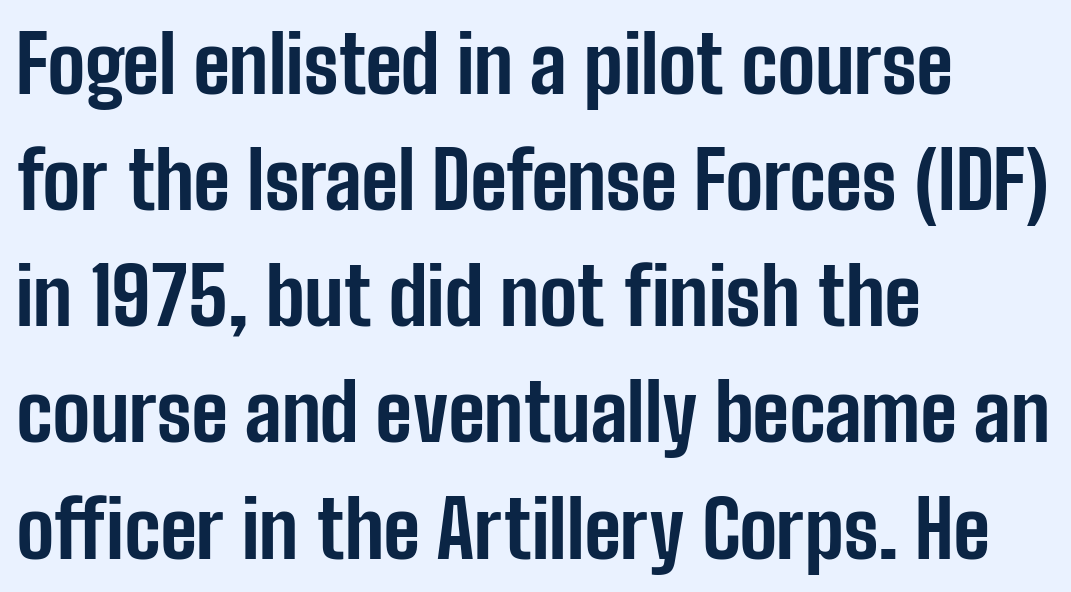
Honestly, there is no underline to notice here at all. Typographically, this falls in the sans-serif category. Note the varied advance widths — an 'i' is clearly narrower than an 'm'. Every character sits straight up, as roman type does. The lines are quadded left. Baseline-to-baseline distance is the conventional proportion of letter height.
